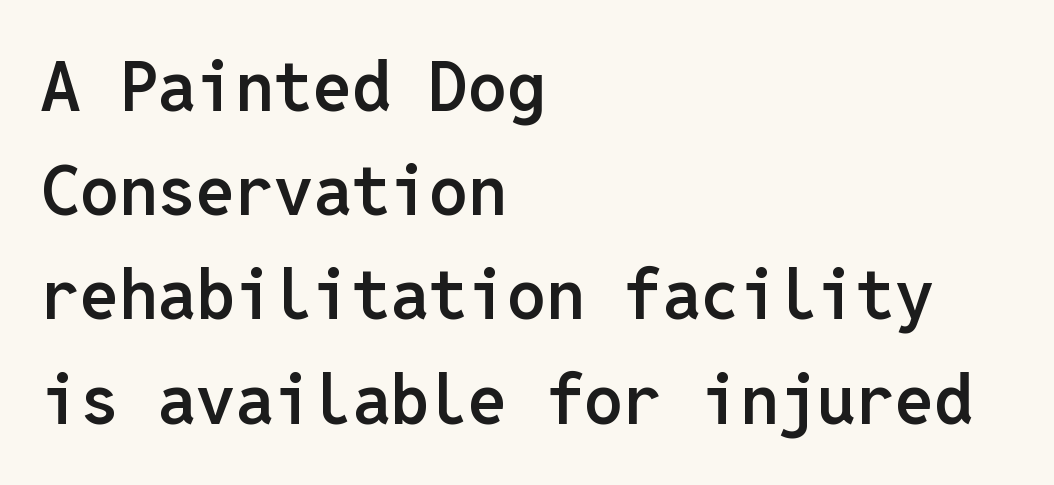
Q: Is the text bold? A: Semi-bold.
Q: Is the text italic (slanted)? A: No, it is upright.
Q: Is the typeface a serif or a sans-serif typeface? A: Sans-serif.
Q: Is the text underlined? A: No.
Q: How is the paragraph aligned? A: Left-aligned.
Q: Is the spacing between letters normal or unusually wide? A: Normal.
Q: Is the spacing between lines tight, normal or loose? A: Normal.
Q: Width (condensed, normal, or wide)? A: Normal.
Q: Stroke contrast? A: Low.
Q: x-height? A: Medium.
Q: Monospaced? A: Yes.
